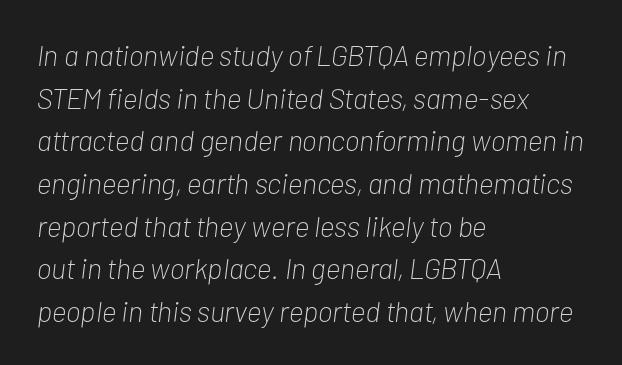
The image shows 29 px light, condensed type, italic (leaning right); set left-aligned, normal line spacing (1.47x), normal letter spacing, not underlined; low stroke contrast and a medium x-height.
